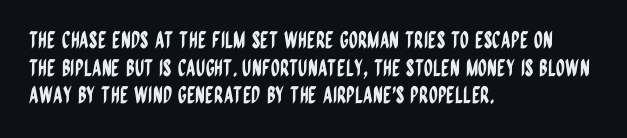
{"italic": "no", "underline": "no", "align": "left", "line_spacing_ratio": 1.2, "letter_spacing": "normal", "letter_spacing_em": 0.0, "glyph_px": 23}
